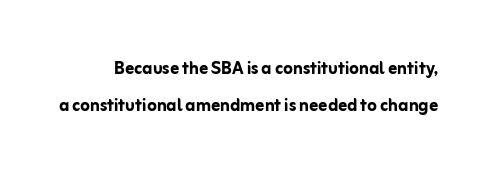
The image shows 22 px bold type, upright; set normal line spacing (1.69x), normal letter spacing, not underlined.
